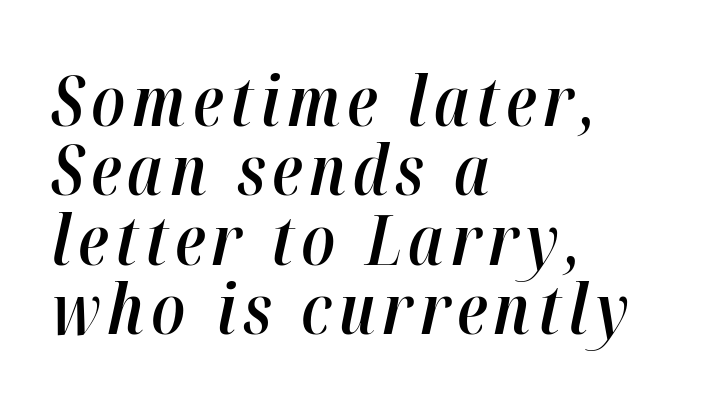
The image shows 70 px semibold, condensed type, italic (leaning right); set left-aligned, tight line spacing (0.99x), not underlined; high stroke contrast and a medium x-height.
